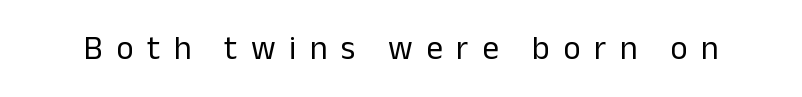
{"serif": "no", "italic": "no", "bold": "no", "weight": "regular", "width": "normal", "stroke_contrast": "low", "x_height": "medium", "monospaced": "no", "underline": "no", "letter_spacing": "wide", "letter_spacing_em": 0.41, "glyph_px": 33}
